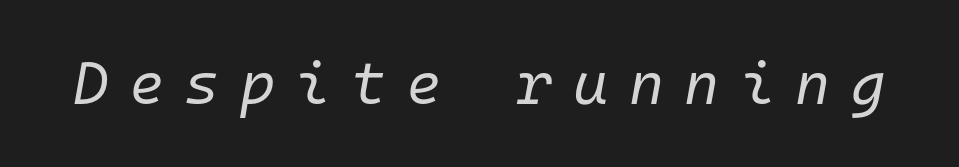
Q: Is the text bold? A: No.
Q: Is the text italic (slanted)? A: Yes, it leans right by about 10 degrees.
Q: Is the text underlined? A: No.
Q: Is the spacing between letters normal or unusually wide? A: Unusually wide.
Q: Width (condensed, normal, or wide)? A: Normal.
Q: Stroke contrast? A: Low.
Q: x-height? A: Medium.
Q: Monospaced? A: Yes.
